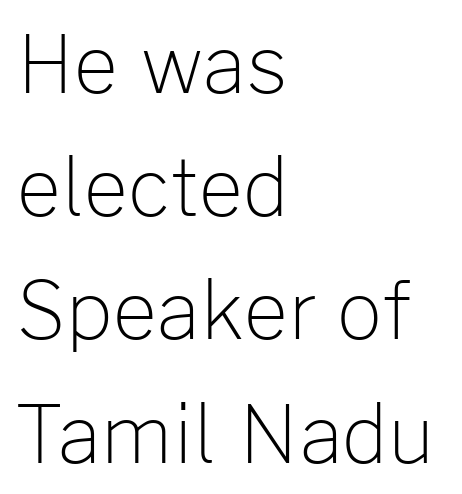
Q: Is the text bold? A: No.
Q: Is the text italic (slanted)? A: No, it is upright.
Q: Is the typeface a serif or a sans-serif typeface? A: Sans-serif.
Q: Is the text underlined? A: No.
Q: How is the paragraph aligned? A: Left-aligned.
Q: Is the spacing between letters normal or unusually wide? A: Normal.
Q: Is the spacing between lines tight, normal or loose? A: Normal.
Q: Width (condensed, normal, or wide)? A: Normal.
Q: Stroke contrast? A: Low.
Q: x-height? A: Medium.
Q: Monospaced? A: No.
